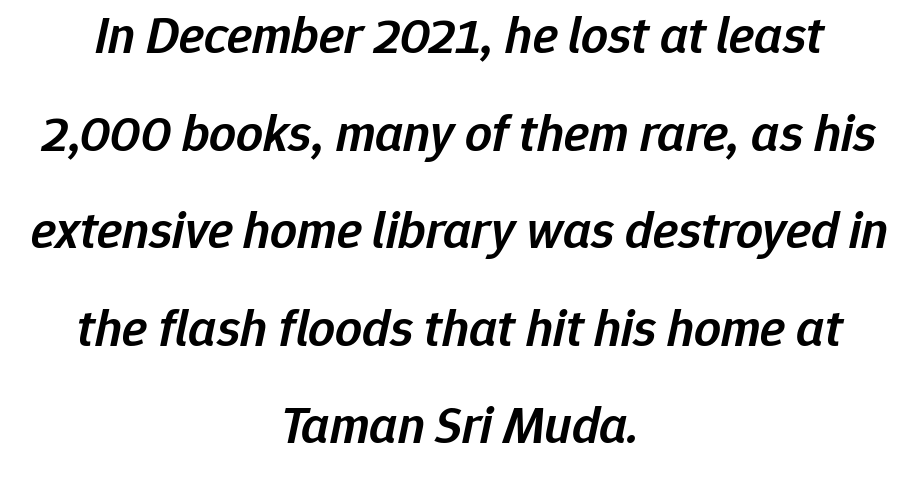
{"italic": "yes", "lean": "right", "slant_degrees": 12, "bold": "semi", "weight": "semibold", "width": "normal", "stroke_contrast": "low", "x_height": "medium", "monospaced": "no", "underline": "no", "align": "center", "line_spacing_ratio": 1.84, "letter_spacing": "normal", "letter_spacing_em": 0.0, "glyph_px": 53}
